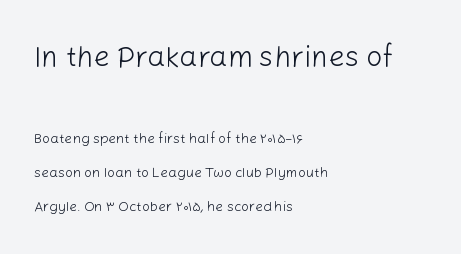
The letters carry no serifs — their stems end cleanly without finishing strokes. The lettering holds an erect, upright posture throughout. A clean baseline with only descenders dipping below it. No extra tracking has been applied to these lines.
